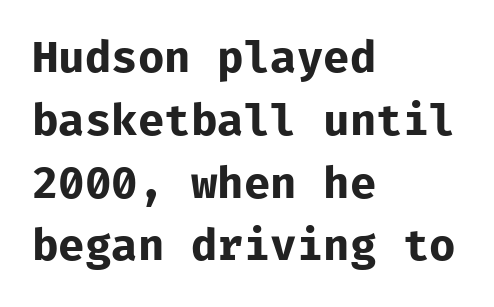
{"serif": "no", "italic": "no", "bold": "yes", "weight": "bold", "width": "normal", "stroke_contrast": "low", "x_height": "medium", "monospaced": "yes", "underline": "no", "align": "left", "line_spacing": "normal", "line_spacing_ratio": 1.46, "letter_spacing": "normal", "letter_spacing_em": 0.0, "glyph_px": 43}
